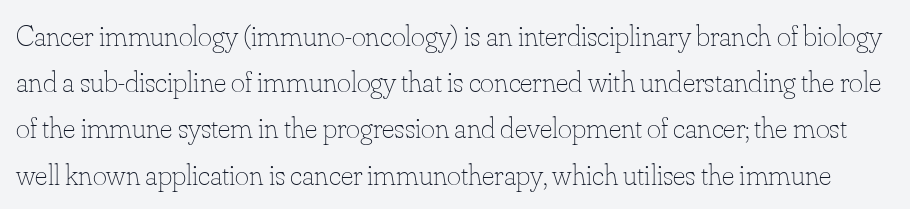
Q: Is the text bold? A: No.
Q: Is the text italic (slanted)? A: No, it is upright.
Q: Is the text underlined? A: No.
Q: Is the spacing between letters normal or unusually wide? A: Normal.
Q: Is the spacing between lines tight, normal or loose? A: Normal.
Q: Width (condensed, normal, or wide)? A: Normal.
Q: Stroke contrast? A: Low.
Q: x-height? A: Small.
Q: Monospaced? A: No.
